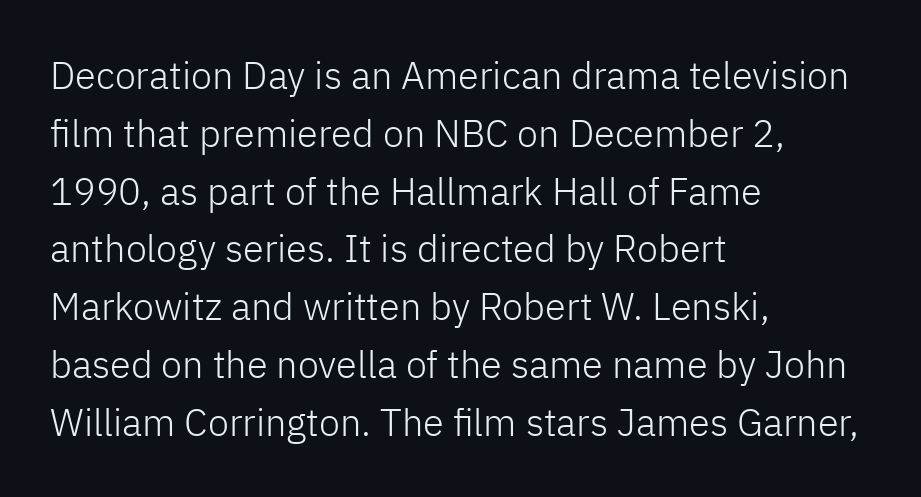
Here the designer chose a conventional face with non-uniform glyph widths. The strokes are not fattened; the text isn't bold. Regular leading. Short and long lines alike share a common starting point at left.
